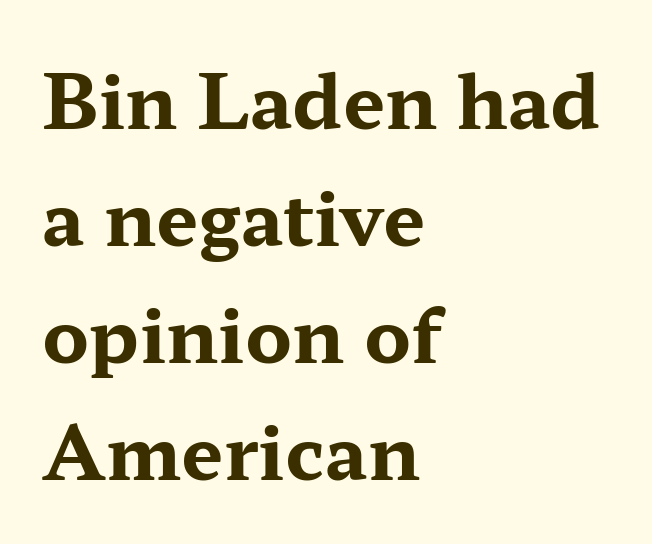
The foot of each line stays bare and open. A student would call this left alignment; a typographer would say flush left, rag right. Tall strokes in this sample are plumb rather than angled. Compared with an ordinary text face, these strokes are far heavier — a full bold. Default kerning and tracking; the words read as compact shapes. Does the leading feel generous? No, just average.
